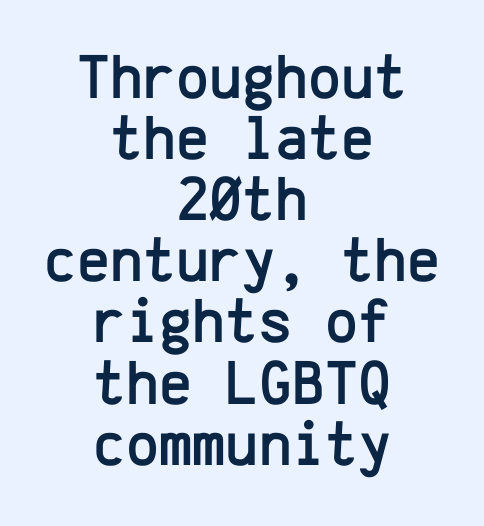
{"serif": "no", "italic": "no", "width": "normal", "stroke_contrast": "low", "x_height": "medium", "monospaced": "yes", "underline": "no", "align": "center", "line_spacing": "tight", "line_spacing_ratio": 0.97, "letter_spacing": "normal", "letter_spacing_em": 0.0, "glyph_px": 63}
